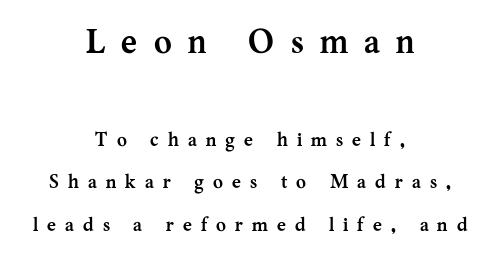
Q: Is the text bold? A: Yes.
Q: Is the text italic (slanted)? A: No, it is upright.
Q: Is the typeface a serif or a sans-serif typeface? A: Serif.
Q: Is the text underlined? A: No.
Q: How is the paragraph aligned? A: Centered.
Q: Is the spacing between letters normal or unusually wide? A: Unusually wide.
Q: Is the spacing between lines tight, normal or loose? A: Loose.
Q: Which block of text is set in a larger size, the first (top) or the second (bottom)? A: The first (top) one.
Q: Width (condensed, normal, or wide)? A: Normal.
Q: Stroke contrast? A: Medium.
Q: x-height? A: Medium.
Q: Monospaced? A: No.
